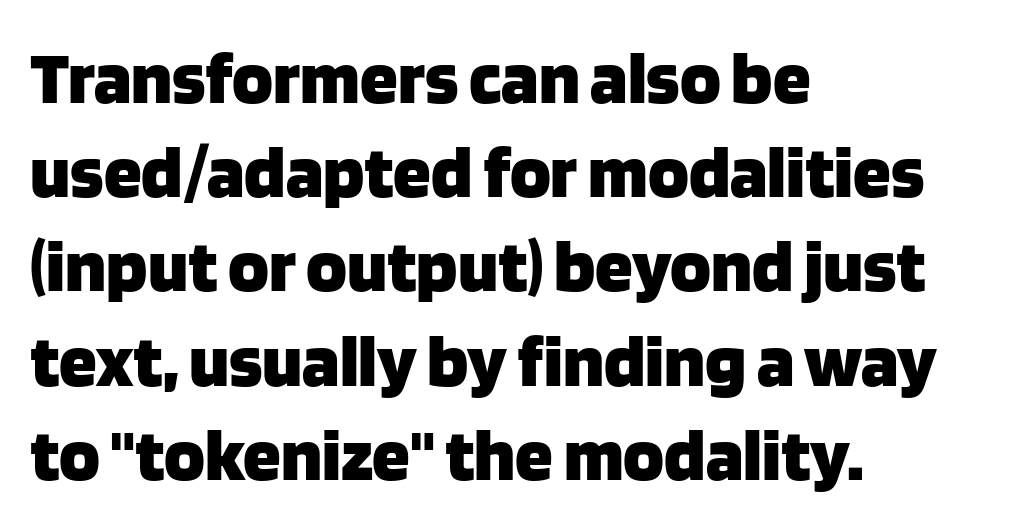
Q: Is the text bold? A: Yes.
Q: Is the text italic (slanted)? A: No, it is upright.
Q: Is the typeface a serif or a sans-serif typeface? A: Sans-serif.
Q: Is the text underlined? A: No.
Q: How is the paragraph aligned? A: Left-aligned.
Q: Is the spacing between letters normal or unusually wide? A: Normal.
Q: Width (condensed, normal, or wide)? A: Normal.
Q: Stroke contrast? A: Low.
Q: x-height? A: Large.
Q: Monospaced? A: No.
